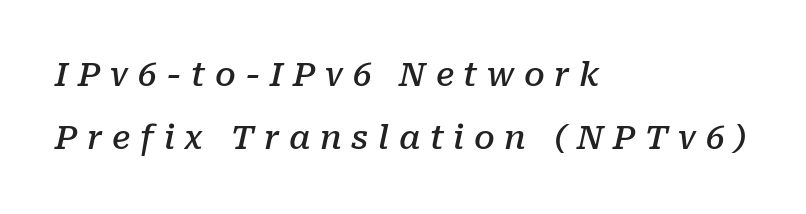
This block would shrink considerably if given ordinary leading; it's expanded now. Just letters on the line, the space beneath them empty. What kind of face is this? One with serifs. This rendering uses left alignment, leaving the right contour irregular.
